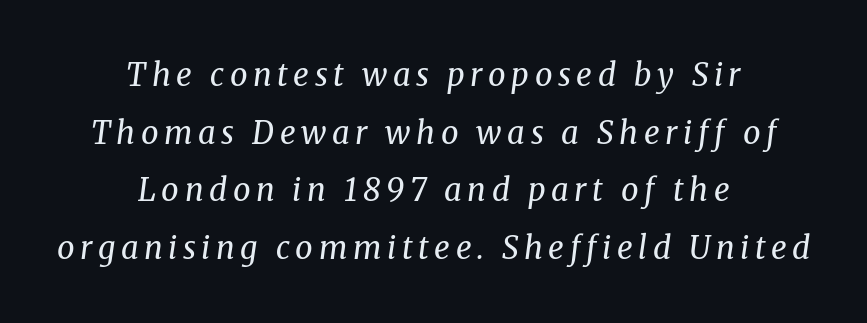
Nobody drew a line under any word here. The typeface chosen for these lines features serifs. These glyphs show unthickened strokes, regular width or finer. Visually the block forms a symmetrical silhouette, jagged on both flanks. The passage shown is typed in a proportional face where columns would drift. Notice how the stems are inclined rather than vertical — that's the hallmark of italics.
